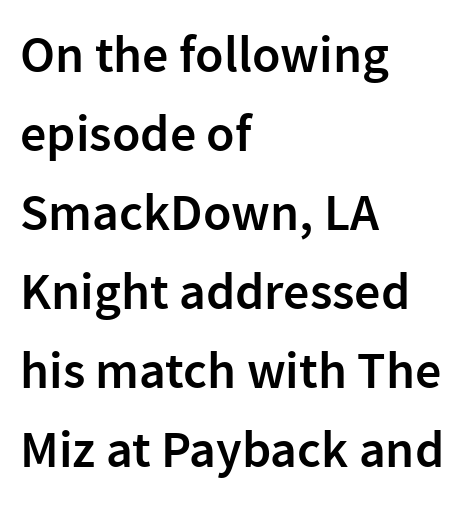
Q: Is the text bold? A: Semi-bold.
Q: Is the text italic (slanted)? A: No, it is upright.
Q: Is the typeface a serif or a sans-serif typeface? A: Sans-serif.
Q: Is the text underlined? A: No.
Q: How is the paragraph aligned? A: Left-aligned.
Q: Is the spacing between letters normal or unusually wide? A: Normal.
Q: Is the spacing between lines tight, normal or loose? A: Normal.
Q: Width (condensed, normal, or wide)? A: Normal.
Q: Stroke contrast? A: Low.
Q: x-height? A: Medium.
Q: Monospaced? A: No.
